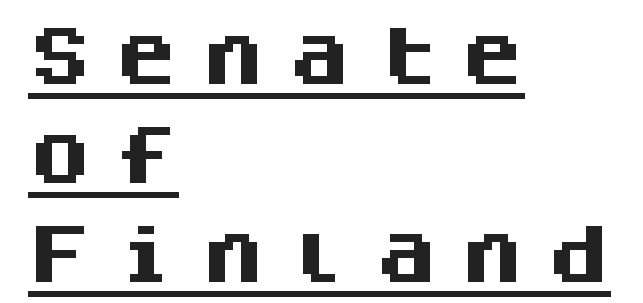
{"serif": "no", "italic": "no", "bold": "yes", "weight": "heavy", "width": "normal", "stroke_contrast": "medium", "x_height": "large", "monospaced": "yes", "underline": "yes", "align": "left", "line_spacing": "normal", "line_spacing_ratio": 1.55, "letter_spacing": "wide", "letter_spacing_em": 0.35, "glyph_px": 64}
